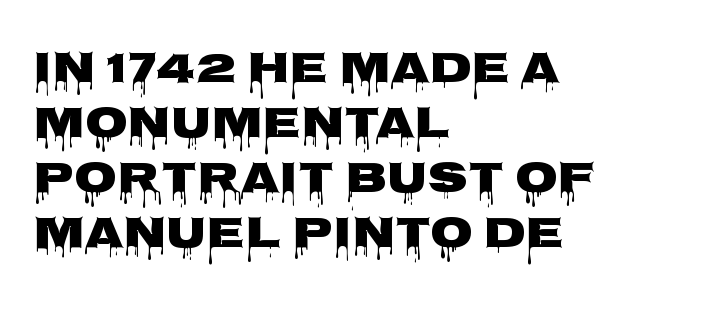
A roman cut, with each character standing at attention. A typesetter would call this zero additional tracking. The passage shown is typeset with a sans-serif family. If you drew a ruler down the left edge, every line would touch it.
